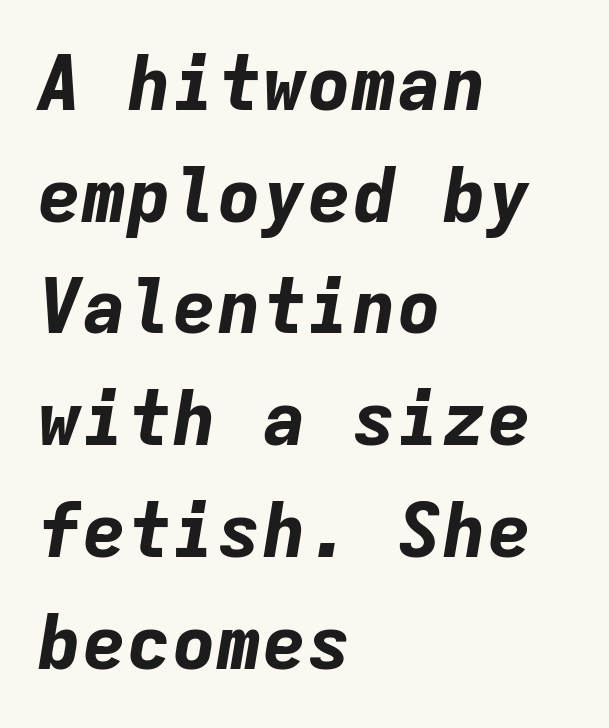
{"italic": "yes", "lean": "right", "slant_degrees": 9, "bold": "yes", "weight": "bold", "width": "normal", "stroke_contrast": "low", "x_height": "medium", "monospaced": "yes", "underline": "no", "align": "left", "line_spacing": "normal", "line_spacing_ratio": 1.49, "letter_spacing": "normal", "letter_spacing_em": 0.0, "glyph_px": 75}
